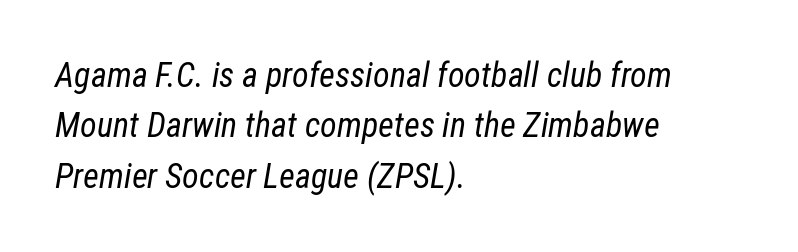
Lines of text with bare space underneath. Summary of vertical rhythm: regular, with standard interline spacing. Here the glyphs are tracked normally, forming tight word shapes. Heaviness? Minimal to ordinary, like unemphasized prose. Rendered with sloped, italic letterforms.
